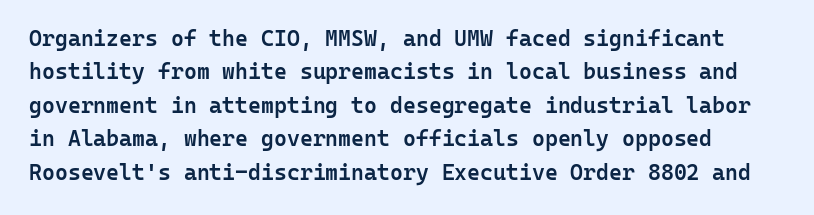
Q: Is the text bold? A: Semi-bold.
Q: Is the text italic (slanted)? A: No, it is upright.
Q: Is the text underlined? A: No.
Q: Is the spacing between letters normal or unusually wide? A: Normal.
Q: Is the spacing between lines tight, normal or loose? A: Normal.
